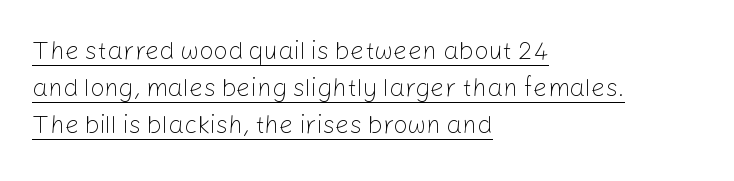
The image shows 25 px text type, upright; set left-aligned, normal line spacing (1.49x), normal letter spacing, underlined.
